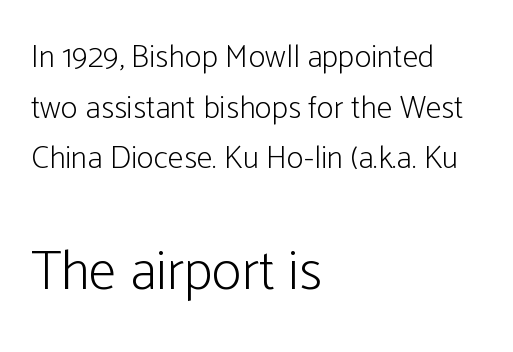
The image shows 56 px light, condensed sans-serif type, upright; set left-aligned, normal line spacing (1.58x), normal letter spacing, not underlined; the second (bottom) block is 1.75x larger; low stroke contrast and a medium x-height.
